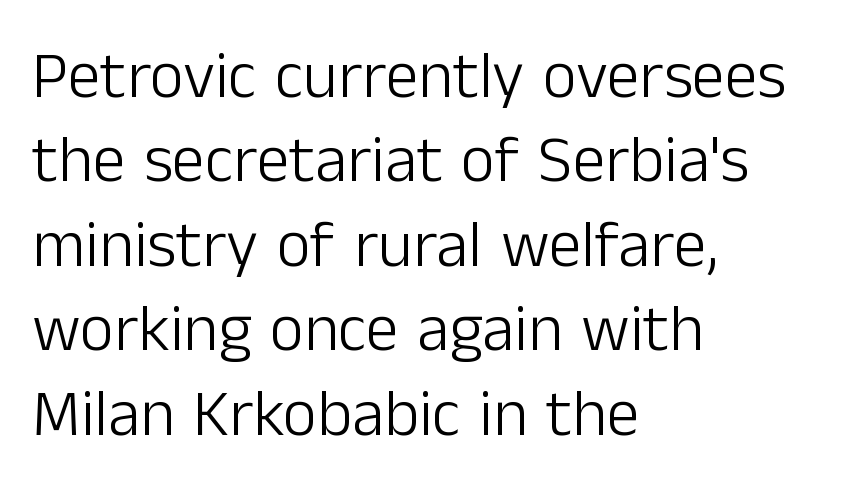
Q: Is the text bold? A: No.
Q: Is the text italic (slanted)? A: No, it is upright.
Q: Is the typeface a serif or a sans-serif typeface? A: Sans-serif.
Q: Is the text underlined? A: No.
Q: How is the paragraph aligned? A: Left-aligned.
Q: Is the spacing between letters normal or unusually wide? A: Normal.
Q: Is the spacing between lines tight, normal or loose? A: Normal.
Q: Width (condensed, normal, or wide)? A: Normal.
Q: Stroke contrast? A: Low.
Q: x-height? A: Medium.
Q: Monospaced? A: No.
